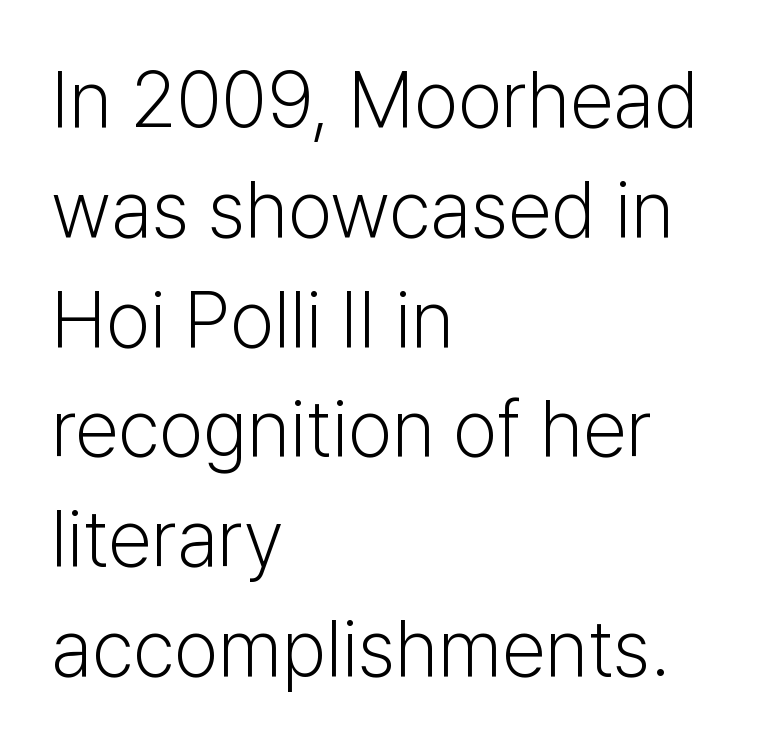
The type sits square on the baseline with zero lean. Leftover space on each line is placed entirely after the last word. Think of a printed novel: that variable character pitch is what you see here. The face used here is a sans, in the tradition of grotesques and geometrics.
